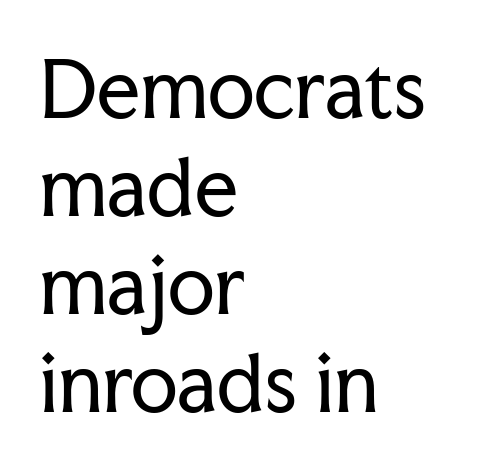
{"serif": "yes", "italic": "no", "bold": "no", "weight": "regular", "width": "normal", "stroke_contrast": "low", "x_height": "medium", "monospaced": "no", "underline": "no", "align": "left", "line_spacing": "normal", "line_spacing_ratio": 1.29, "letter_spacing": "normal", "letter_spacing_em": 0.0, "glyph_px": 76}
